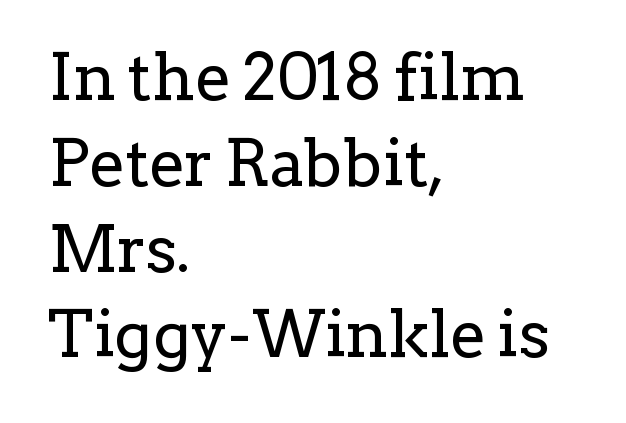
The image shows 65 px regular-weight serif type, upright; set left-aligned, normal line spacing (1.32x), normal letter spacing, not underlined; low stroke contrast and a medium x-height.
